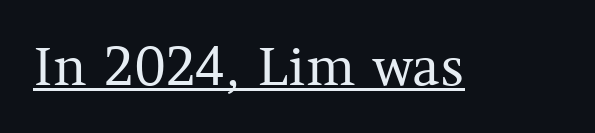
Each letter's strokes conclude with small projecting serifs. This reads as an unemphasized weight, regular at the heaviest. Characters remain perfectly vertical along every line. The rendered words wear a rule along their underside.
